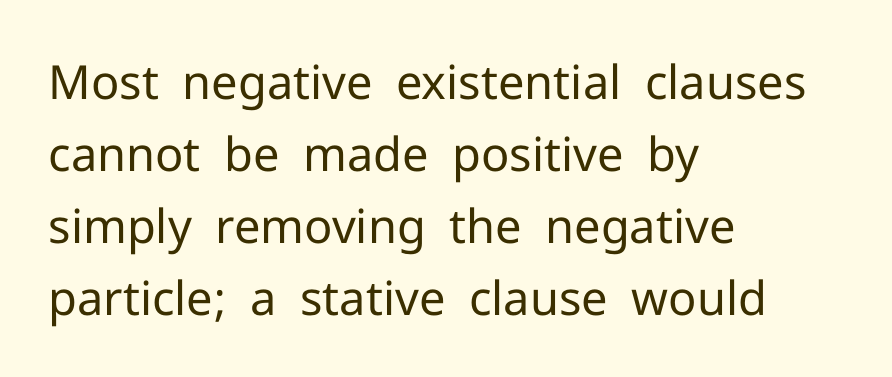
The image shows 47 px regular-weight sans-serif type, upright; set left-aligned, normal line spacing (1.53x), normal letter spacing, not underlined; low stroke contrast and a medium x-height.
